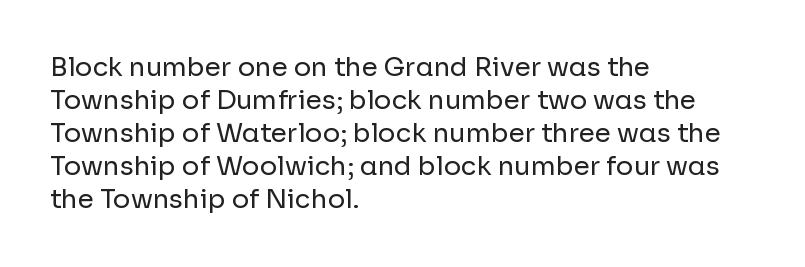
When letters stand straight like this, we call the style roman or upright. These lines sit exactly where default settings would place them. Students, note that the glyphs here touch the page at normal intervals. The passage shown is not bold in any degree. In CSS terms this would be text-align: left. Underlining? Definitely not there.
